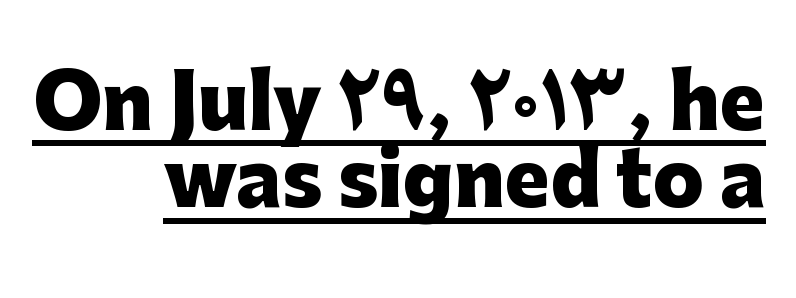
Q: Is the text bold? A: Yes.
Q: Is the text italic (slanted)? A: No, it is upright.
Q: Is the typeface a serif or a sans-serif typeface? A: Sans-serif.
Q: Is the text underlined? A: Yes.
Q: How is the paragraph aligned? A: Right-aligned.
Q: Is the spacing between letters normal or unusually wide? A: Normal.
Q: Is the spacing between lines tight, normal or loose? A: Tight.
Q: Width (condensed, normal, or wide)? A: Normal.
Q: Stroke contrast? A: Low.
Q: x-height? A: Medium.
Q: Monospaced? A: No.
